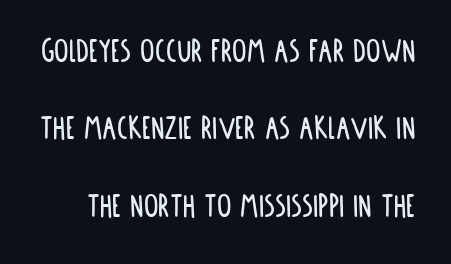
Q: Is the text italic (slanted)? A: No, it is upright.
Q: Is the typeface a serif or a sans-serif typeface? A: Sans-serif.
Q: Is the text underlined? A: No.
Q: Is the spacing between letters normal or unusually wide? A: Normal.
Q: Is the spacing between lines tight, normal or loose? A: Loose.
Q: Width (condensed, normal, or wide)? A: Condensed.
Q: Stroke contrast? A: Low.
Q: x-height? A: Large.
Q: Monospaced? A: No.
